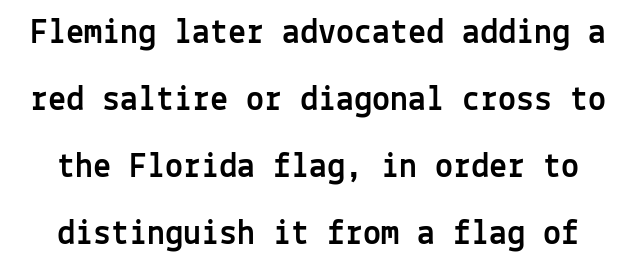
Q: Is the text italic (slanted)? A: No, it is upright.
Q: Is the typeface a serif or a sans-serif typeface? A: Sans-serif.
Q: Is the text underlined? A: No.
Q: Is the spacing between letters normal or unusually wide? A: Normal.
Q: Width (condensed, normal, or wide)? A: Normal.
Q: x-height? A: Medium.
Q: Monospaced? A: Yes.
